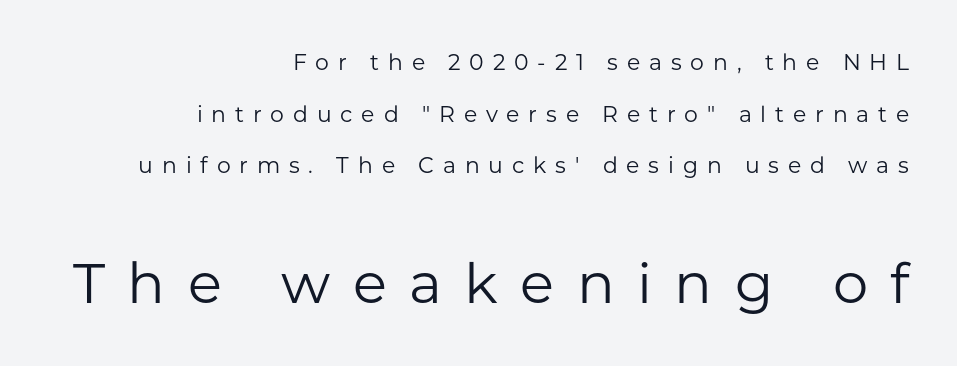
The letters look calm and open, with moderate or lighter stems. Nothing sits at the stroke ends, so this counts as sans-serif. Think of a printed novel: that variable character pitch is what you see here. The space beneath each line is pristine and unruled.
